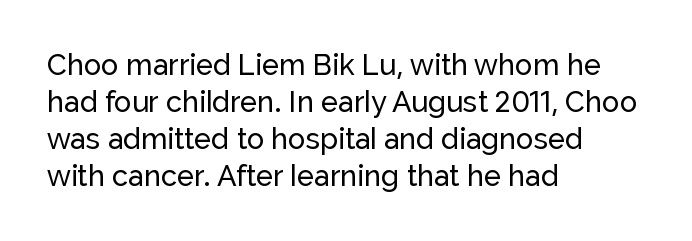
{"serif": "no", "italic": "no", "width": "normal", "stroke_contrast": "low", "x_height": "medium", "monospaced": "no", "underline": "no", "align": "left", "line_spacing": "normal", "line_spacing_ratio": 1.28, "letter_spacing": "normal", "letter_spacing_em": 0.0, "glyph_px": 29}
